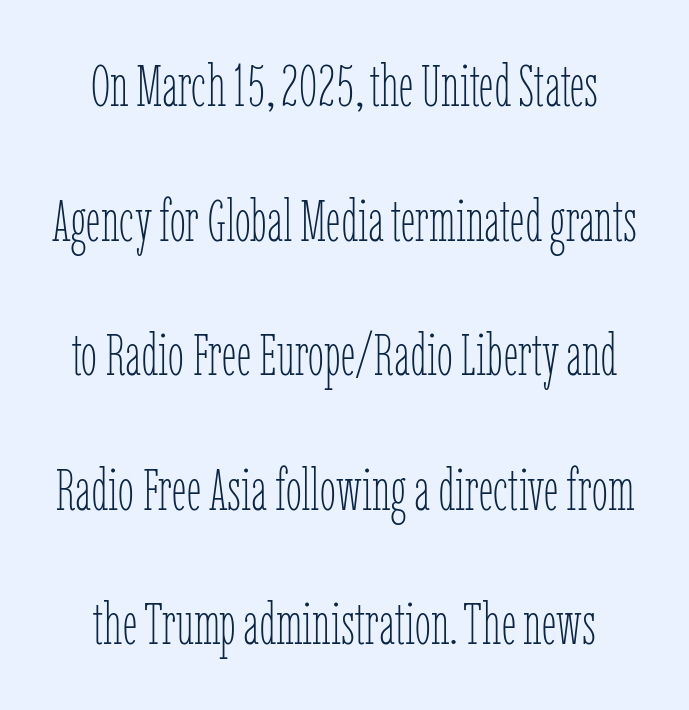
The image shows 58 px thin, condensed type, upright; set loose line spacing (2.32x), normal letter spacing, not underlined; low stroke contrast and a medium x-height.
